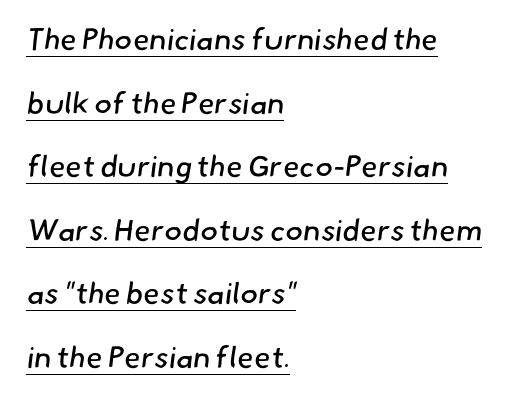
Q: Is the text bold? A: No.
Q: Is the typeface a serif or a sans-serif typeface? A: Sans-serif.
Q: Is the text underlined? A: Yes.
Q: How is the paragraph aligned? A: Left-aligned.
Q: Is the spacing between letters normal or unusually wide? A: Normal.
Q: Is the spacing between lines tight, normal or loose? A: Loose.
Q: Width (condensed, normal, or wide)? A: Normal.
Q: Stroke contrast? A: Low.
Q: x-height? A: Small.
Q: Monospaced? A: No.
